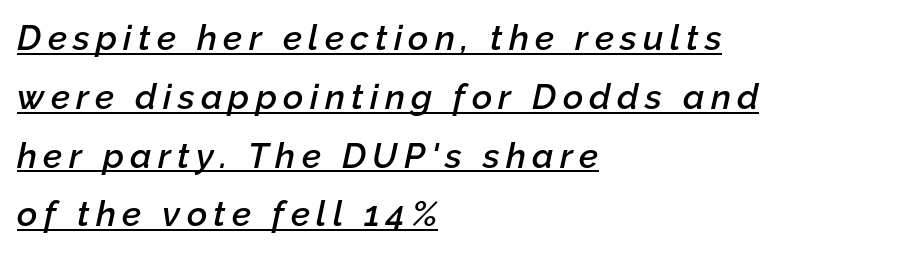
{"italic": "yes", "lean": "right", "slant_degrees": 12, "bold": "semi", "weight": "semibold", "width": "normal", "stroke_contrast": "low", "x_height": "medium", "monospaced": "no", "underline": "yes", "align": "left", "line_spacing": "normal", "line_spacing_ratio": 1.68, "glyph_px": 35}
